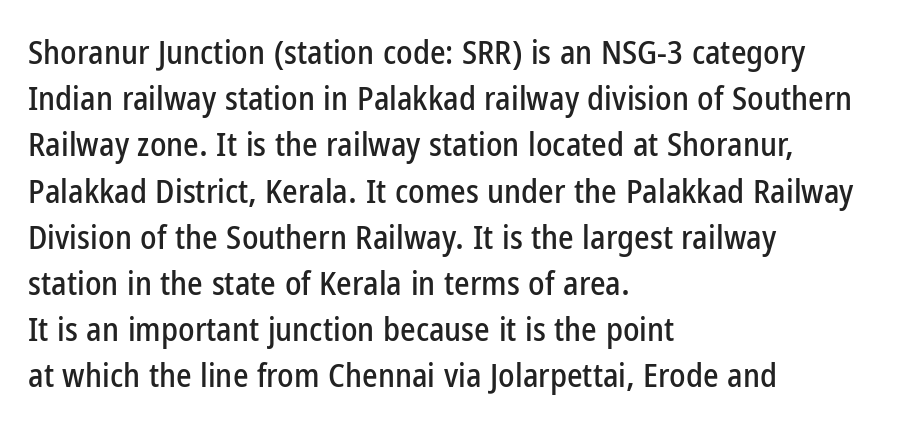
The rows are spaced the way most documents space them. Ascenders rise straight up at ninety degrees. This sample has the flowing, uneven cadence of proportional lettering. In terms of letterspacing, this is plain default setting. The passage is arranged the way most books set body copy — flush left. Look at the bottom of the vertical strokes: they stop flat, with no serifs.
